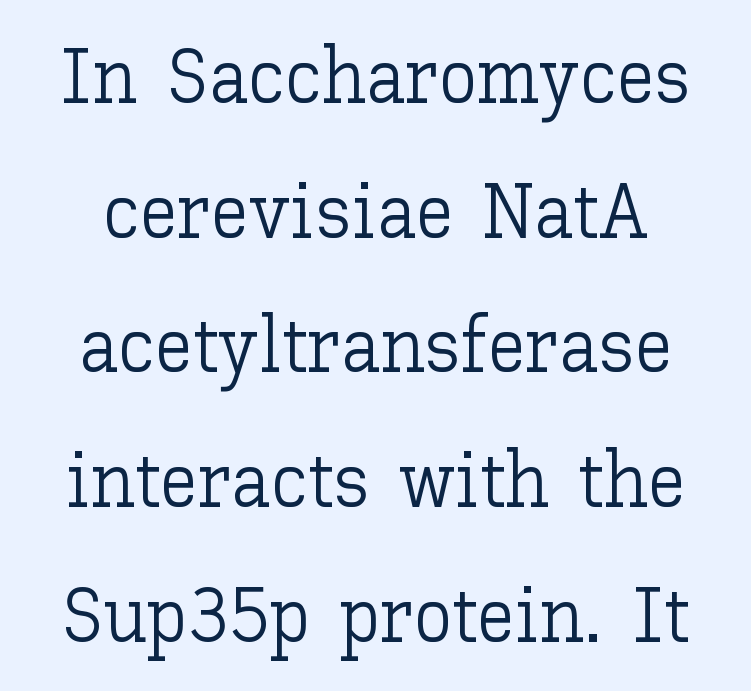
{"italic": "no", "bold": "no", "weight": "light", "width": "normal", "stroke_contrast": "low", "x_height": "medium", "monospaced": "no", "underline": "no", "line_spacing_ratio": 1.75, "letter_spacing": "normal", "letter_spacing_em": 0.0, "glyph_px": 77}
